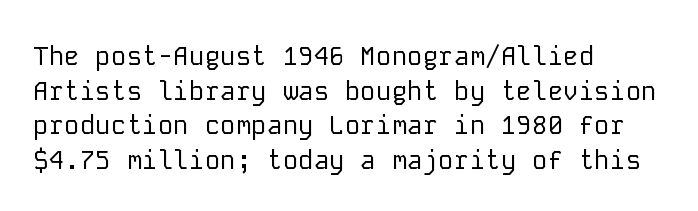
No chunkiness to these letters — they're not bold. A classic flush-left, rag-right setting is used for this passage. One glance says typical: line gaps are just what's usual. The letters sit at their default tracking, neither squeezed nor spread.
